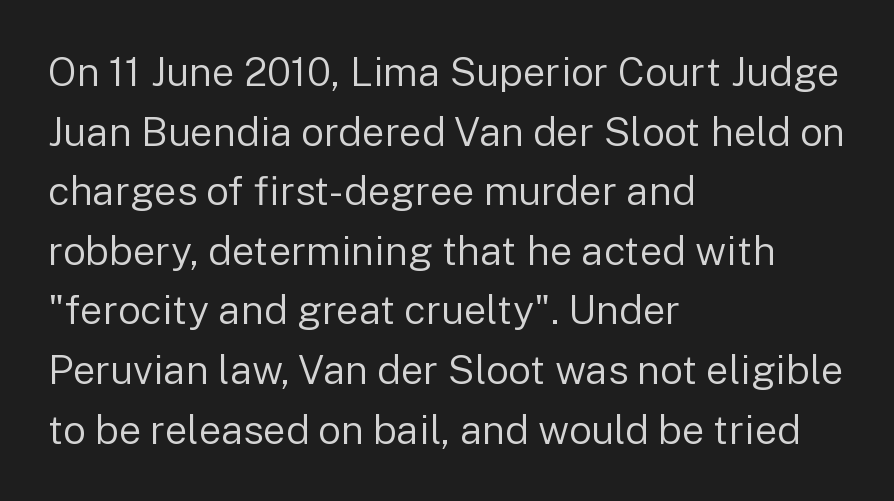
The image shows 40 px regular-weight sans-serif type, upright; set left-aligned, normal line spacing (1.49x), normal letter spacing, not underlined; low stroke contrast and a medium x-height.
